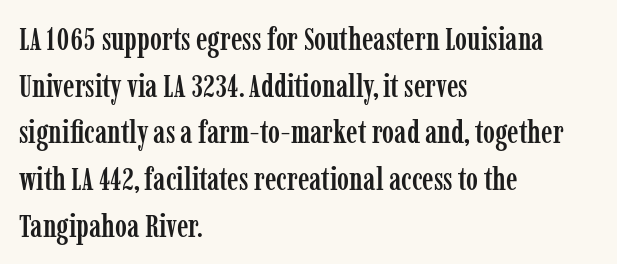
{"serif": "yes", "italic": "no", "width": "condensed", "stroke_contrast": "low", "x_height": "medium", "monospaced": "no", "underline": "no", "align": "left", "line_spacing": "normal", "line_spacing_ratio": 1.46, "letter_spacing": "normal", "letter_spacing_em": 0.0, "glyph_px": 32}
